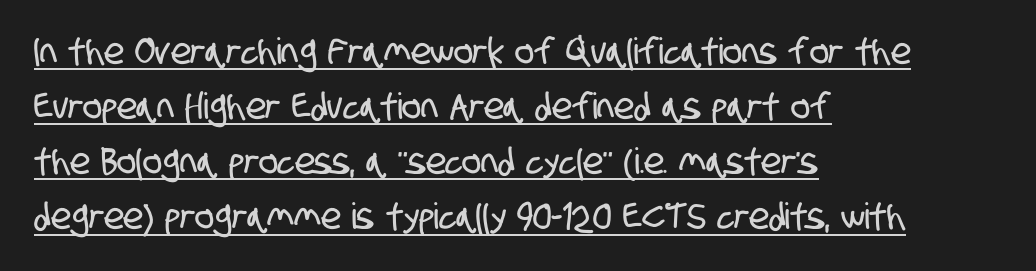
The image shows 36 px condensed sans-serif type; set left-aligned, normal line spacing (1.53x), normal letter spacing, underlined; low stroke contrast and a large x-height.
